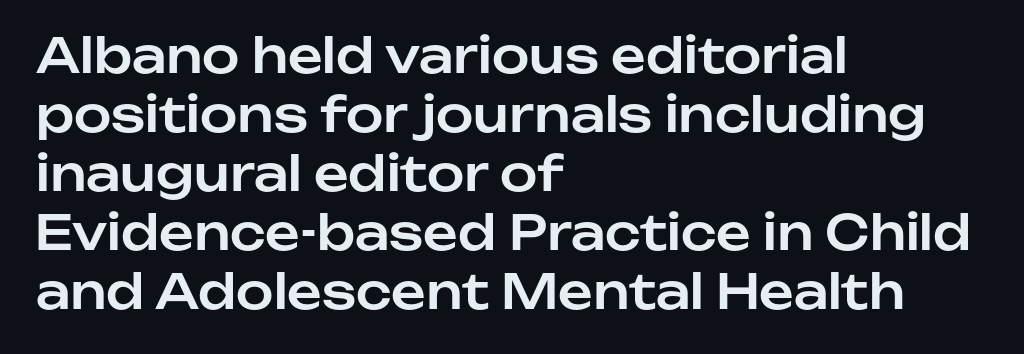
In terms of letterspacing, this is plain default setting. Are there feet on the stems? There aren't — it's a sans. The axis of the letterforms is exactly vertical. Horizontal alignment here is leftward, the default for most running prose. Honestly, there is no underline to notice here at all.
